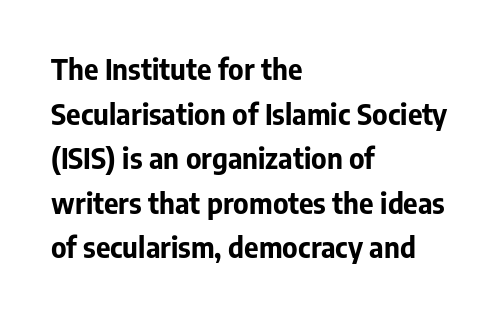
The image shows 28 px bold sans-serif type, upright; set left-aligned, normal line spacing (1.59x), normal letter spacing, not underlined; low stroke contrast and a medium x-height.
